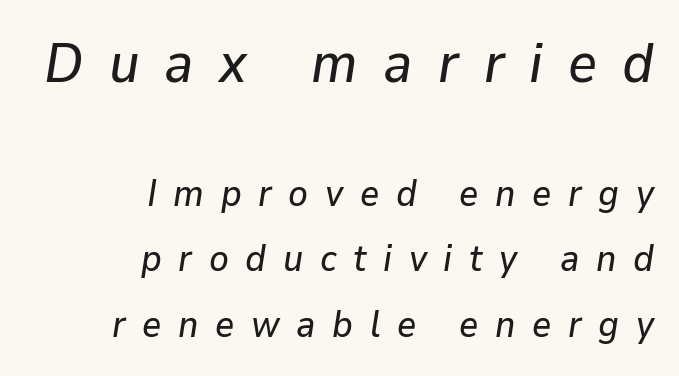
The image shows 56 px text type, italic (leaning right); set right-aligned, line spacing 1.76x, unusually wide letter spacing (+0.45 em), not underlined; the first (top) block is 1.51x larger; low stroke contrast and a medium x-height.
